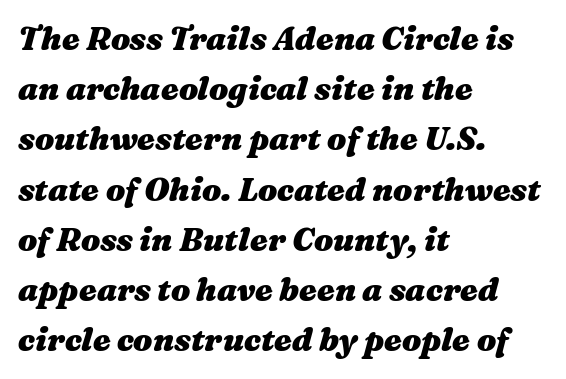
Q: Is the text bold? A: Yes.
Q: Is the text italic (slanted)? A: Yes, it leans right by about 16 degrees.
Q: Is the text underlined? A: No.
Q: How is the paragraph aligned? A: Left-aligned.
Q: Is the spacing between letters normal or unusually wide? A: Normal.
Q: Is the spacing between lines tight, normal or loose? A: Normal.
Q: Width (condensed, normal, or wide)? A: Wide.
Q: Stroke contrast? A: Medium.
Q: x-height? A: Medium.
Q: Monospaced? A: No.
